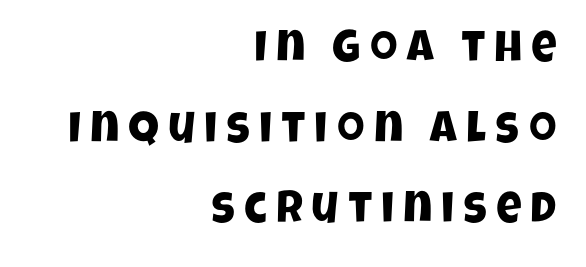
{"serif": "no", "width": "condensed", "stroke_contrast": "low", "x_height": "large", "monospaced": "no", "underline": "no", "align": "right", "line_spacing_ratio": 1.83, "letter_spacing": "wide", "letter_spacing_em": 0.21, "glyph_px": 44}
